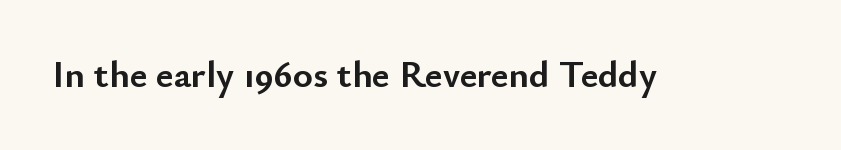
{"serif": "no", "italic": "no", "bold": "yes", "weight": "semibold", "width": "normal", "stroke_contrast": "low", "x_height": "small", "monospaced": "no", "underline": "no", "letter_spacing": "normal", "letter_spacing_em": 0.0, "glyph_px": 38}
